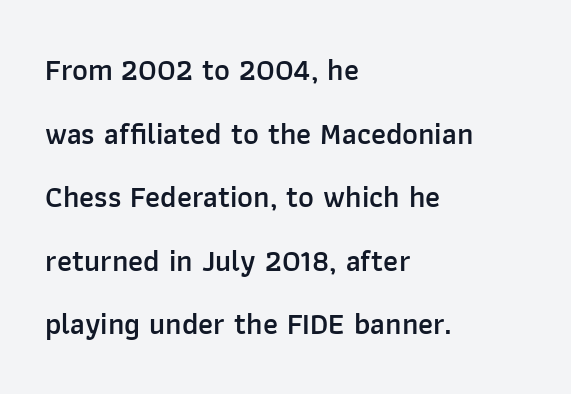
Q: Is the text bold? A: Semi-bold.
Q: Is the text italic (slanted)? A: No, it is upright.
Q: Is the typeface a serif or a sans-serif typeface? A: Sans-serif.
Q: Is the text underlined? A: No.
Q: How is the paragraph aligned? A: Left-aligned.
Q: Is the spacing between letters normal or unusually wide? A: Normal.
Q: Is the spacing between lines tight, normal or loose? A: Loose.
Q: Width (condensed, normal, or wide)? A: Normal.
Q: Stroke contrast? A: Low.
Q: x-height? A: Medium.
Q: Monospaced? A: No.
